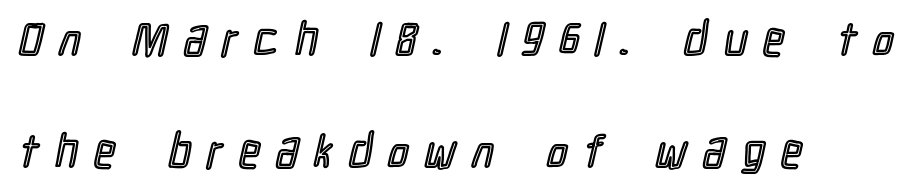
The image shows 46 px condensed type; set left-aligned, loose line spacing (2.44x), unusually wide letter spacing (+0.36 em), not underlined; a medium x-height.
